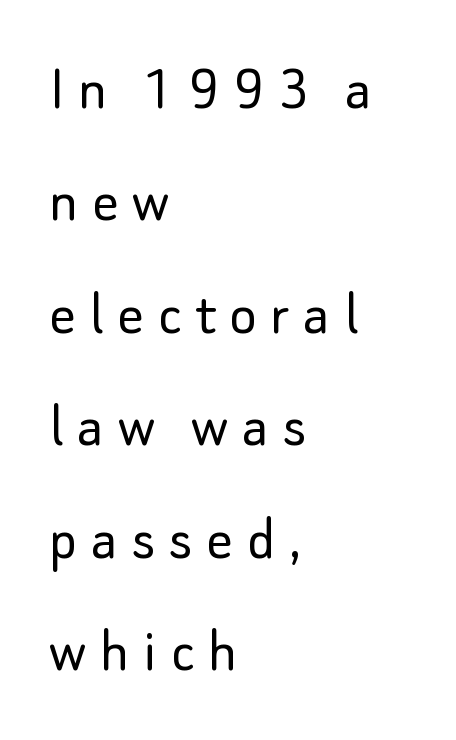
Ordinary non-slanted type is in use. Short and long lines alike share a common starting point at left. The line texture is sparse and dotted thanks to wide tracking. You could not count columns in this text — the font is proportionally spaced. Stroke mass is kept to a normal reading level or below.
